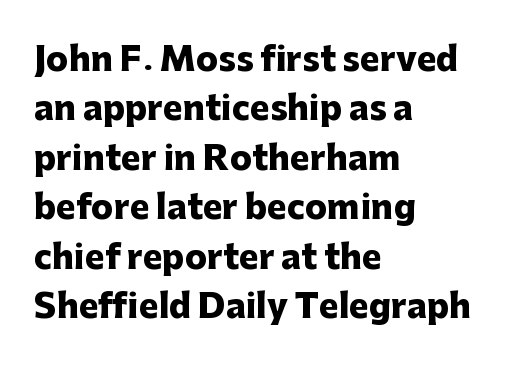
This rendering uses left alignment, leaving the right contour irregular. Tall strokes in this sample are plumb rather than angled. Font category for this specimen: sans-serif. The zone under the glyphs is completely vacant.
